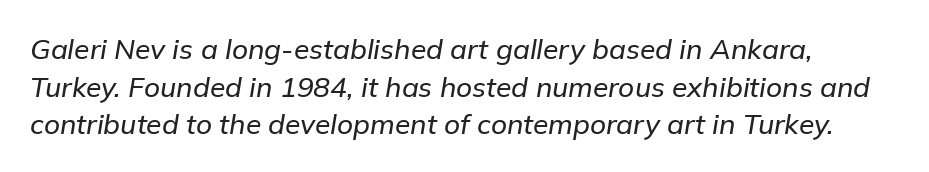
The text carries the slant typical of an italic or oblique font. What's the leading like? Ordinary, nothing unusual. Descenders hang freely into open space. Honestly, the letter spacing is just normal — you wouldn't notice it.
